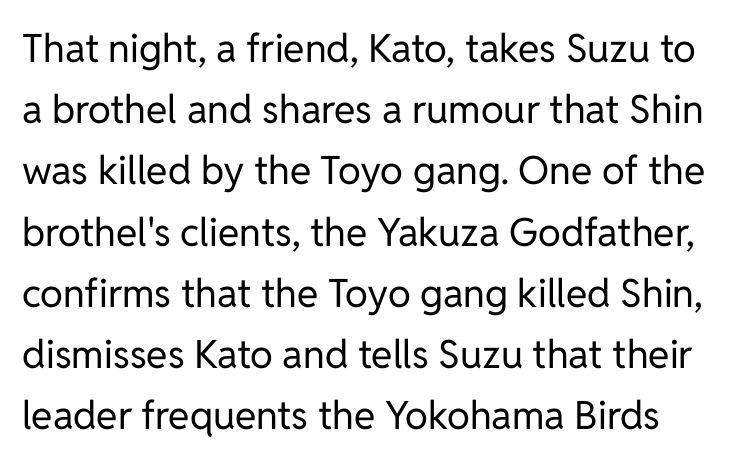
Spacing verdict: proportional, widths tailored to each character. Font category for this specimen: sans-serif. The space between consecutive lines is moderate. The words here are not underlined. Stroke thickness stays within the range of a standard reading face or lighter. In terms of letterspacing, this is plain default setting.
